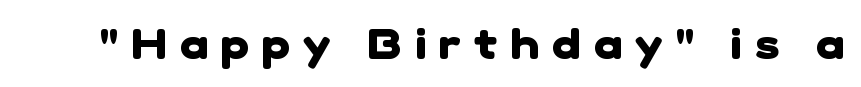
{"serif": "no", "bold": "yes", "weight": "heavy", "width": "normal", "stroke_contrast": "low", "x_height": "medium", "monospaced": "no", "underline": "no", "letter_spacing": "wide", "letter_spacing_em": 0.31, "glyph_px": 43}
